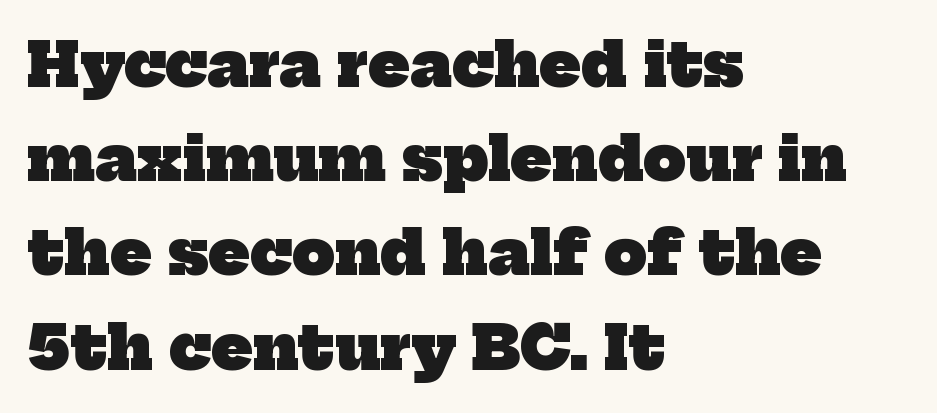
{"serif": "yes", "bold": "yes", "weight": "heavy", "width": "normal", "stroke_contrast": "low", "x_height": "medium", "monospaced": "no", "underline": "no", "align": "left", "line_spacing": "normal", "line_spacing_ratio": 1.57, "letter_spacing": "normal", "letter_spacing_em": 0.0, "glyph_px": 60}
